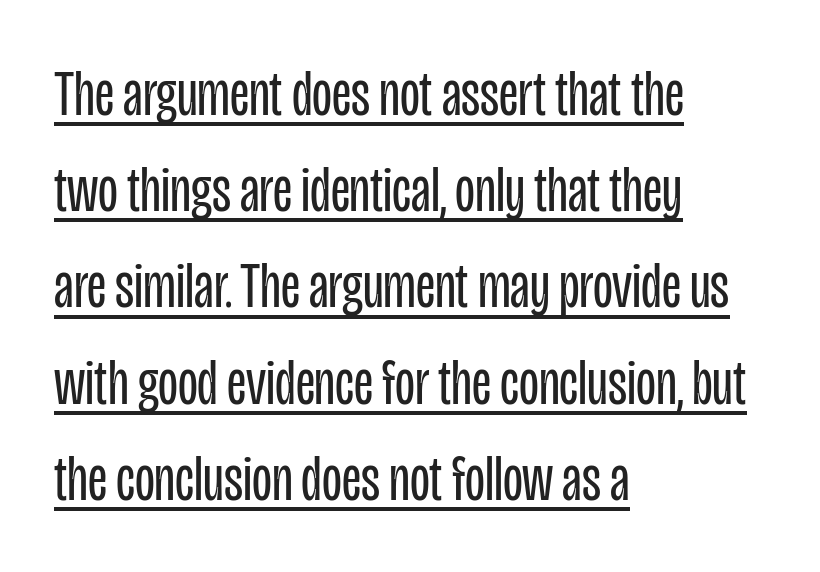
Q: Is the text bold? A: No.
Q: Is the text italic (slanted)? A: No, it is upright.
Q: Is the typeface a serif or a sans-serif typeface? A: Sans-serif.
Q: Is the text underlined? A: Yes.
Q: How is the paragraph aligned? A: Left-aligned.
Q: Is the spacing between letters normal or unusually wide? A: Normal.
Q: Is the spacing between lines tight, normal or loose? A: Normal.
Q: Width (condensed, normal, or wide)? A: Condensed.
Q: Stroke contrast? A: Low.
Q: x-height? A: Large.
Q: Monospaced? A: No.
